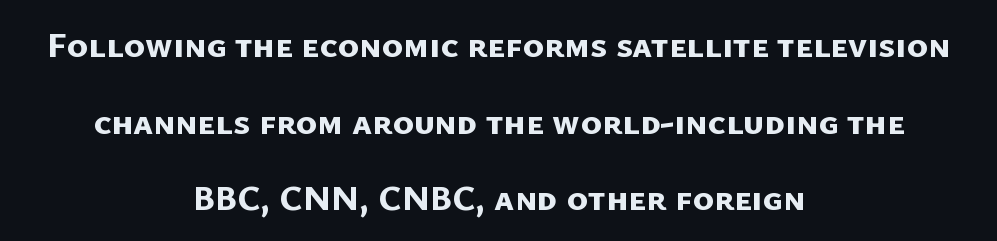
Compared with a flush-left layout, this one balances lines on the center instead. No extra tracking has been applied to these lines. Interline gaps are noticeably wide in this sample. Words float on clear page, feet unadorned.
